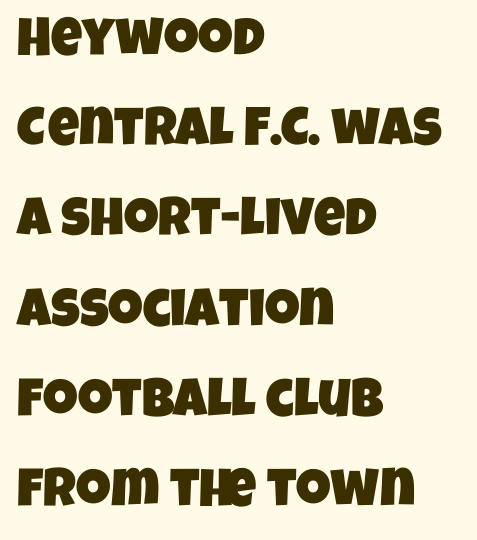
The image shows 54 px condensed sans-serif type; set left-aligned, normal line spacing (1.67x), normal letter spacing, not underlined; low stroke contrast and a large x-height.
